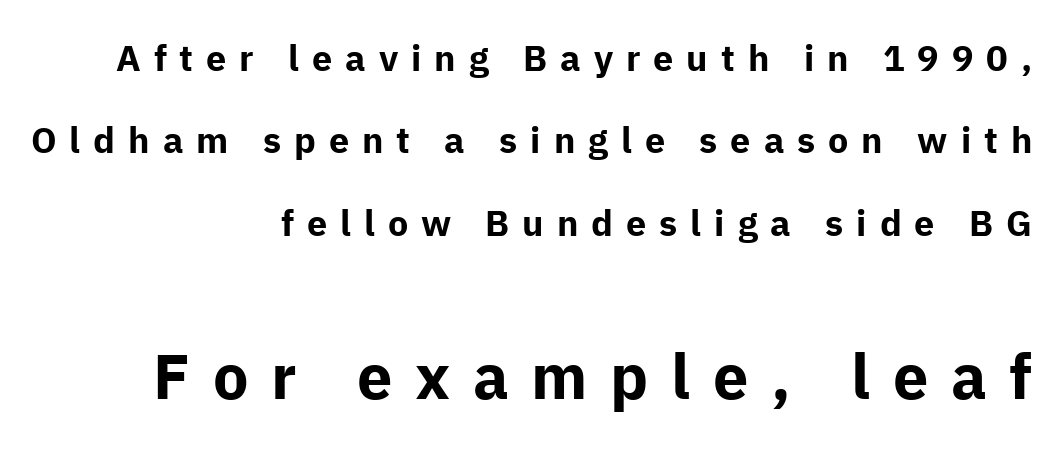
The image shows 63 px bold sans-serif type, upright; set right-aligned, loose line spacing (2.29x), unusually wide letter spacing (+0.36 em), not underlined; the second (bottom) block is 1.75x larger; low stroke contrast and a medium x-height.
